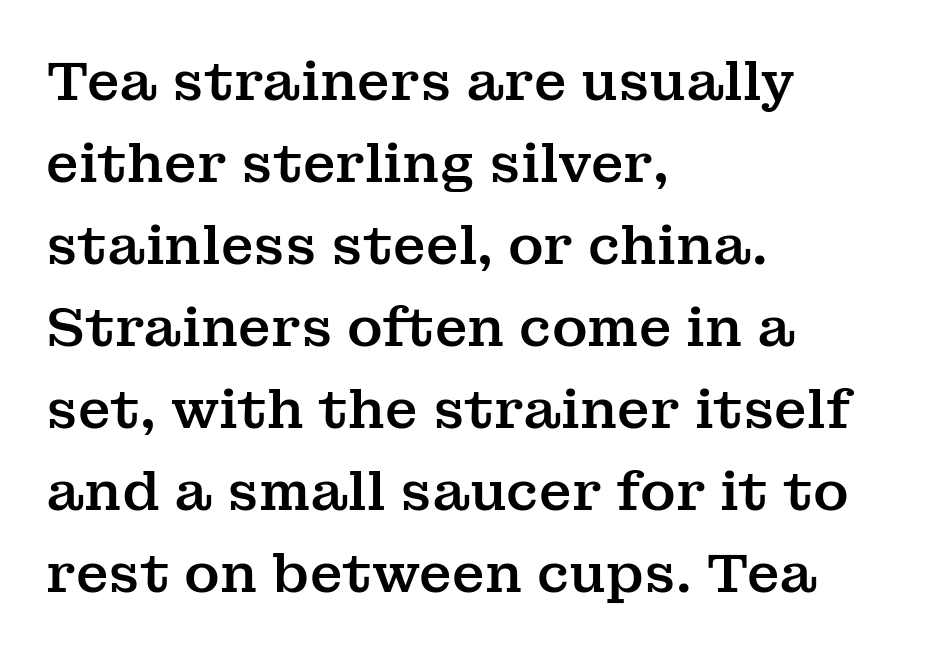
{"serif": "yes", "italic": "no", "width": "normal", "stroke_contrast": "medium", "x_height": "medium", "monospaced": "no", "underline": "no", "align": "left", "line_spacing": "normal", "line_spacing_ratio": 1.52, "letter_spacing": "normal", "letter_spacing_em": 0.0, "glyph_px": 54}
